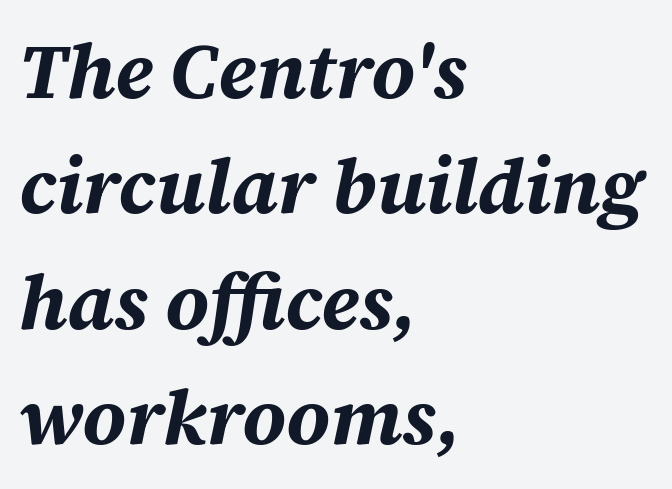
If you drew a line through each stem, it would be angled. The rendering uses a bold face; every stroke is thick and dark. The baseline area is clear. The rendering uses natural spacing where letterforms have individual widths.
